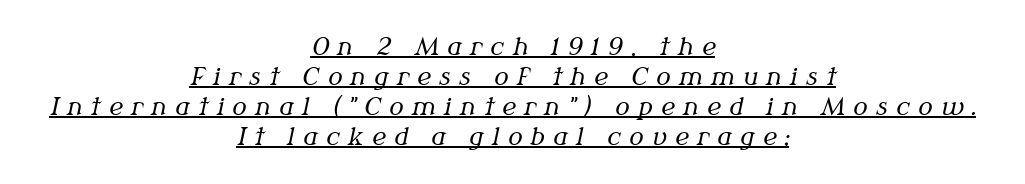
The image shows 24 px text type, italic (leaning right); set centered, normal line spacing (1.25x), unusually wide letter spacing (+0.35 em), underlined.
